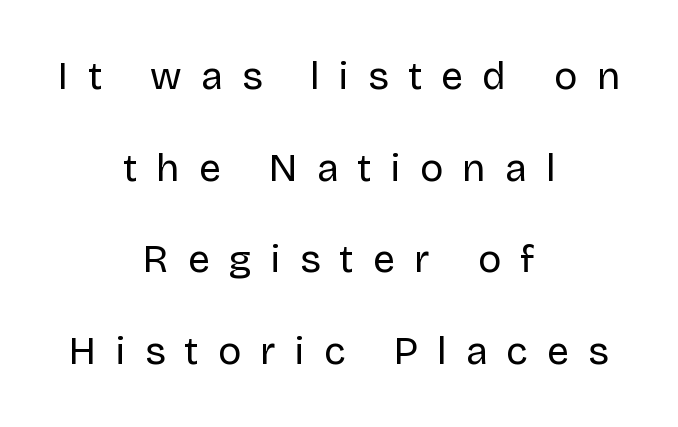
{"serif": "no", "italic": "no", "bold": "no", "weight": "regular", "width": "normal", "stroke_contrast": "low", "x_height": "large", "monospaced": "no", "underline": "no", "align": "center", "line_spacing": "loose", "line_spacing_ratio": 2.35, "letter_spacing": "wide", "letter_spacing_em": 0.49, "glyph_px": 39}
